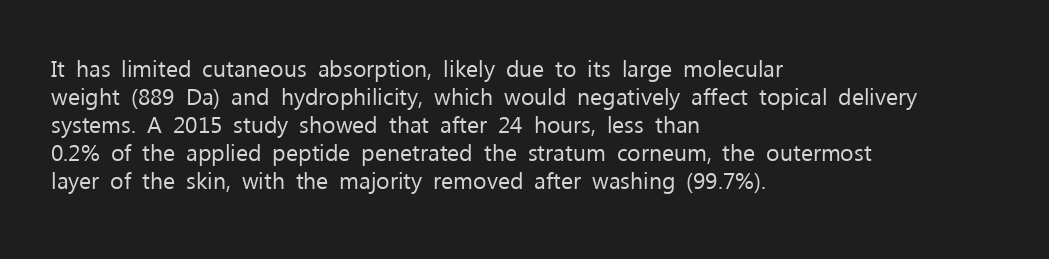
The image shows 23 px text type, upright; set left-aligned, line spacing 1.22x, normal letter spacing, not underlined.
